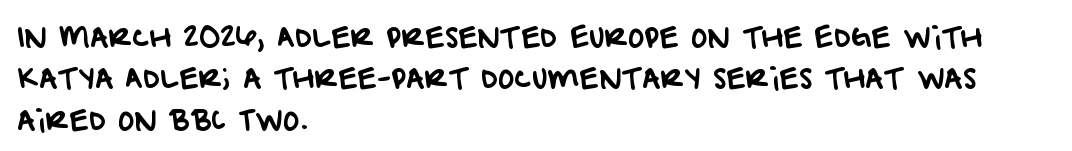
Does extra space separate the letters? No, they use regular spacing. The text block is weighted toward the left margin, trailing off unevenly rightward. The designer left line spacing at the default. Check under the words: just untouched page.
